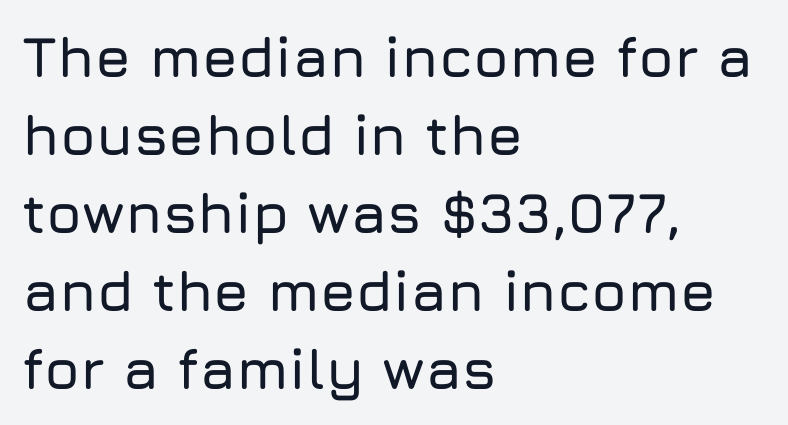
The image shows 57 px sans-serif type, upright; set left-aligned, normal line spacing (1.37x), normal letter spacing, not underlined; low stroke contrast and a medium x-height.
